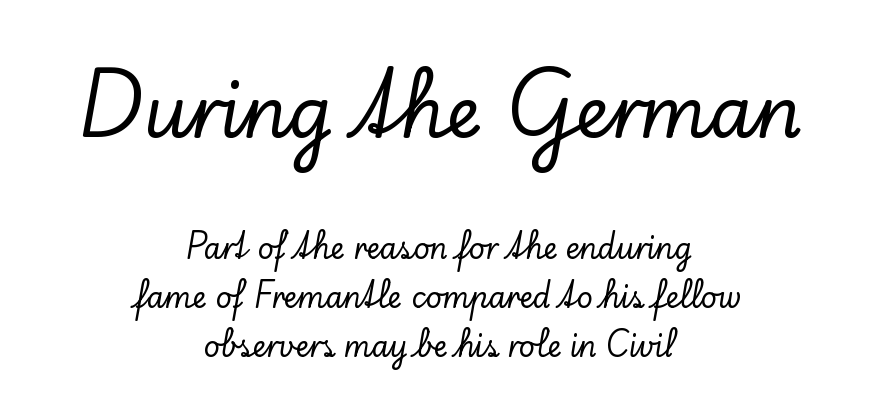
Q: Is the text italic (slanted)? A: Yes.
Q: Is the typeface a serif or a sans-serif typeface? A: Serif.
Q: Is the text underlined? A: No.
Q: How is the paragraph aligned? A: Centered.
Q: Is the spacing between letters normal or unusually wide? A: Normal.
Q: Which block of text is set in a larger size, the first (top) or the second (bottom)? A: The first (top) one.
Q: Width (condensed, normal, or wide)? A: Normal.
Q: Stroke contrast? A: Low.
Q: x-height? A: Small.
Q: Monospaced? A: No.
